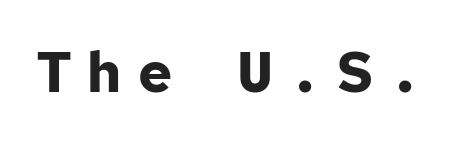
The image shows 57 px bold sans-serif type, upright, monospaced; set unusually wide letter spacing (+0.28 em), not underlined; low stroke contrast and a medium x-height.
